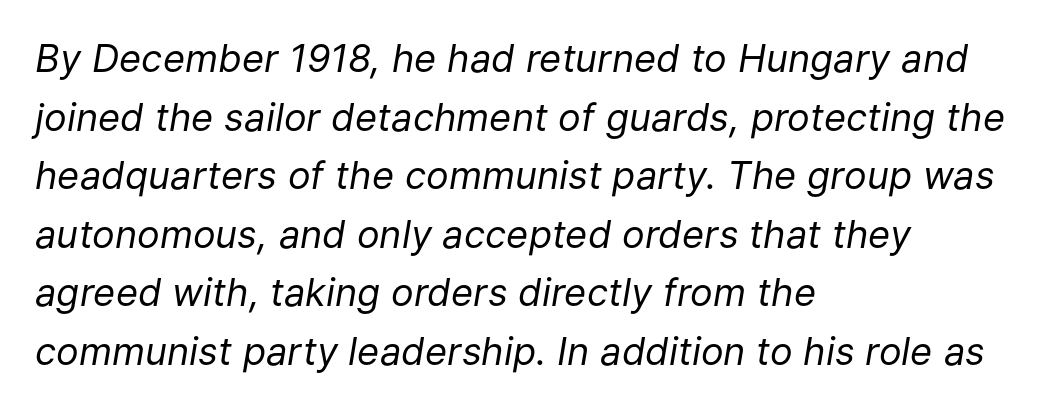
Q: Is the text bold? A: No.
Q: Is the text italic (slanted)? A: Yes, it leans right by about 9 degrees.
Q: Is the text underlined? A: No.
Q: How is the paragraph aligned? A: Left-aligned.
Q: Is the spacing between letters normal or unusually wide? A: Normal.
Q: Is the spacing between lines tight, normal or loose? A: Normal.
Q: Width (condensed, normal, or wide)? A: Normal.
Q: Stroke contrast? A: Low.
Q: x-height? A: Medium.
Q: Monospaced? A: No.
